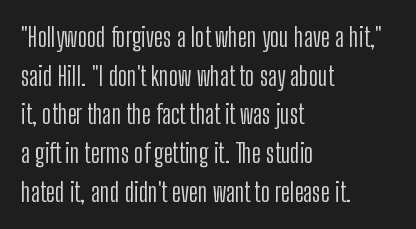
The image shows 26 px text type, upright; set left-aligned, normal line spacing (1.49x), normal letter spacing, not underlined.
